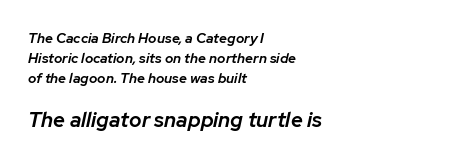
The image shows 21 px text type, italic (leaning right); set left-aligned, normal line spacing (1.44x), normal letter spacing, not underlined; the second (bottom) block is 1.5x larger.
